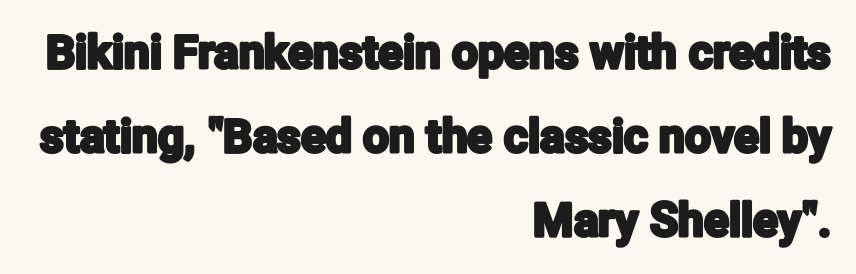
Q: Is the text italic (slanted)? A: No, it is upright.
Q: Is the typeface a serif or a sans-serif typeface? A: Sans-serif.
Q: Is the text underlined? A: No.
Q: How is the paragraph aligned? A: Right-aligned.
Q: Is the spacing between letters normal or unusually wide? A: Normal.
Q: Width (condensed, normal, or wide)? A: Condensed.
Q: Stroke contrast? A: Low.
Q: x-height? A: Medium.
Q: Monospaced? A: No.
